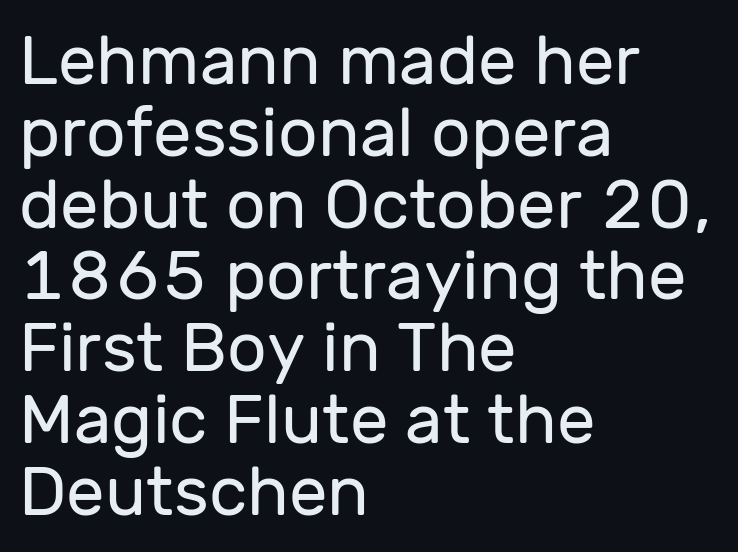
The image shows 69 px regular-weight sans-serif type, upright; set left-aligned, tight line spacing (1.04x), normal letter spacing, not underlined; low stroke contrast and a medium x-height.
